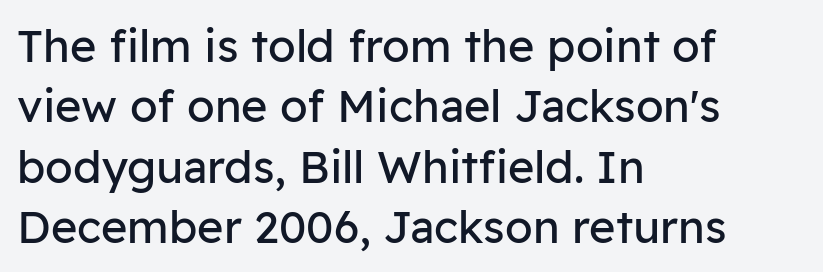
{"serif": "no", "italic": "no", "bold": "no", "weight": "regular", "width": "normal", "stroke_contrast": "low", "x_height": "medium", "monospaced": "no", "underline": "no", "align": "left", "line_spacing": "normal", "line_spacing_ratio": 1.34, "letter_spacing": "normal", "letter_spacing_em": 0.0, "glyph_px": 45}
